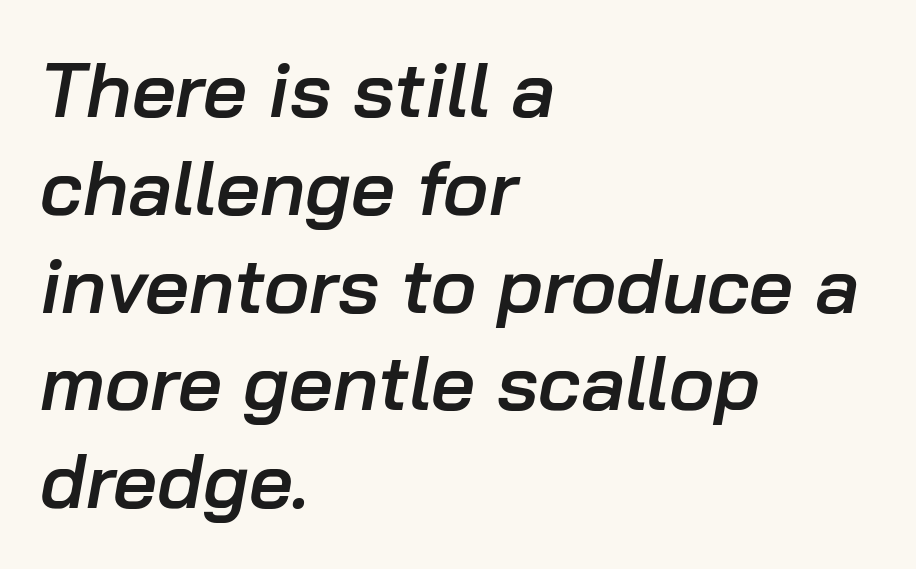
Q: Is the text bold? A: Semi-bold.
Q: Is the text italic (slanted)? A: Yes, it leans right by about 10 degrees.
Q: Is the text underlined? A: No.
Q: How is the paragraph aligned? A: Left-aligned.
Q: Is the spacing between letters normal or unusually wide? A: Normal.
Q: Is the spacing between lines tight, normal or loose? A: Normal.
Q: Width (condensed, normal, or wide)? A: Normal.
Q: Stroke contrast? A: Low.
Q: x-height? A: Medium.
Q: Monospaced? A: No.
